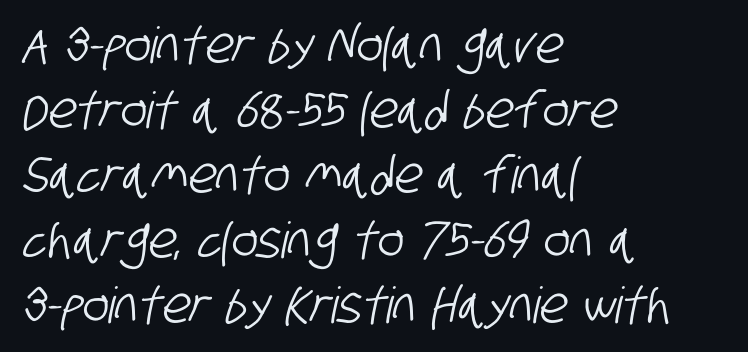
The image shows 50 px condensed sans-serif type; set left-aligned, normal line spacing (1.3x), normal letter spacing, not underlined; low stroke contrast and a large x-height.
